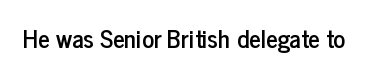
If you drew a line through each stem, it would be perfectly vertical. Characters follow at the spacing the type designer built in. The words here are not underlined.
